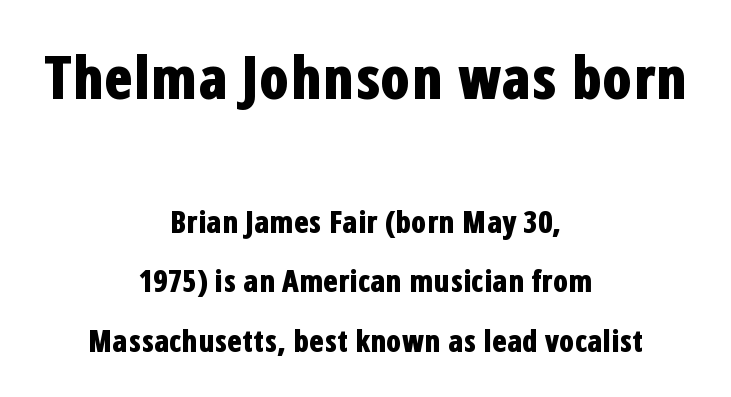
The image shows 59 px bold, condensed sans-serif type, upright; set centered, loose line spacing (1.99x), normal letter spacing, not underlined; the first (top) block is 1.97x larger; low stroke contrast and a medium x-height.
